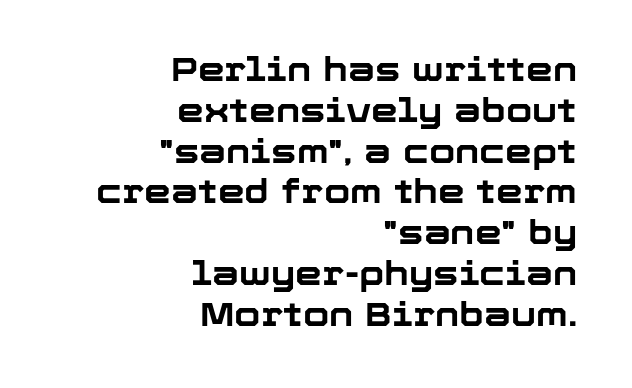
Only glyphs here, with clear space below each row. Pretty heavy lettering here — definitely bold. The rendering uses natural spacing where letterforms have individual widths. Line ends are locked; line starts wander. This is the regular roman posture of the typeface.
